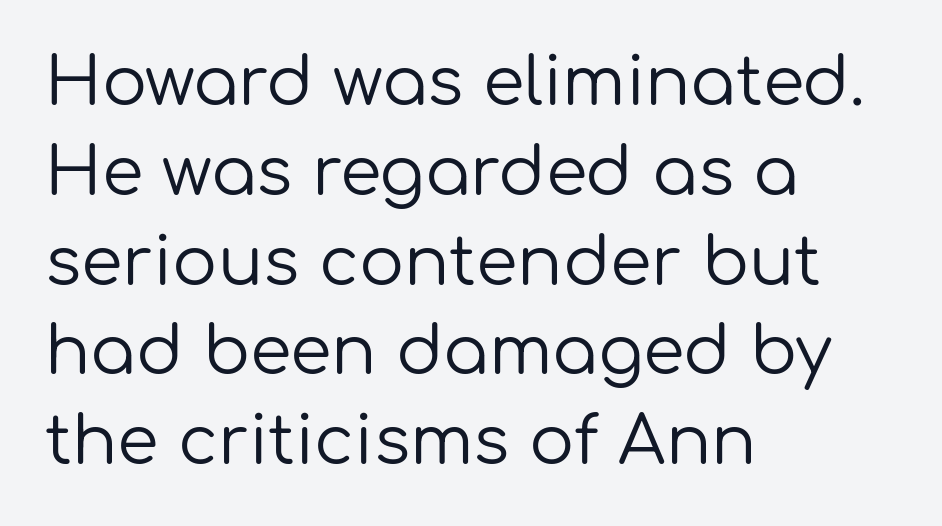
Q: Is the text bold? A: No.
Q: Is the text italic (slanted)? A: No, it is upright.
Q: Is the typeface a serif or a sans-serif typeface? A: Sans-serif.
Q: Is the text underlined? A: No.
Q: How is the paragraph aligned? A: Left-aligned.
Q: Is the spacing between letters normal or unusually wide? A: Normal.
Q: Is the spacing between lines tight, normal or loose? A: Normal.
Q: Width (condensed, normal, or wide)? A: Normal.
Q: Stroke contrast? A: Low.
Q: x-height? A: Medium.
Q: Monospaced? A: No.
